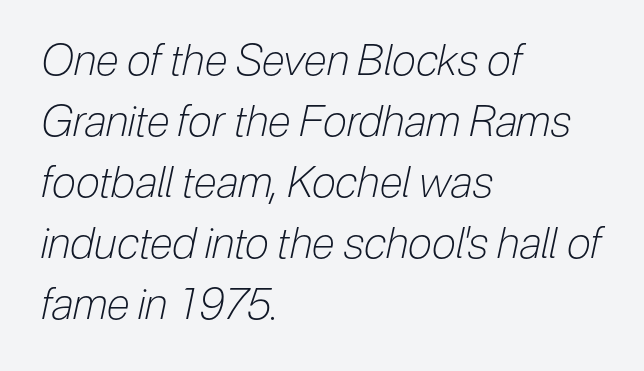
{"italic": "yes", "lean": "right", "slant_degrees": 12, "bold": "no", "weight": "light", "width": "condensed", "stroke_contrast": "low", "x_height": "medium", "monospaced": "no", "underline": "no", "align": "left", "line_spacing": "normal", "line_spacing_ratio": 1.42, "letter_spacing": "normal", "letter_spacing_em": 0.0, "glyph_px": 43}
